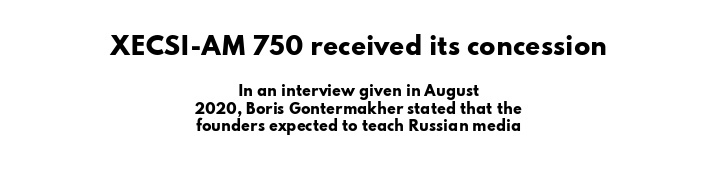
Q: Is the text bold? A: Yes.
Q: Is the text italic (slanted)? A: No, it is upright.
Q: Is the text underlined? A: No.
Q: How is the paragraph aligned? A: Centered.
Q: Is the spacing between letters normal or unusually wide? A: Normal.
Q: Is the spacing between lines tight, normal or loose? A: Normal.
Q: Which block of text is set in a larger size, the first (top) or the second (bottom)? A: The first (top) one.
